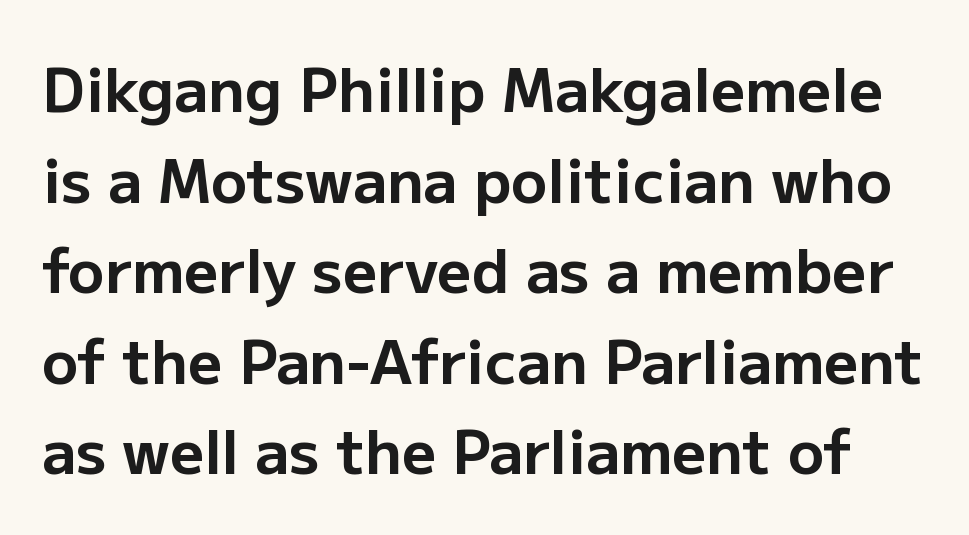
The lines sit at an ordinary, default distance from one another. The characters display no serif detailing; their extremities are plain. Every letter is thick-stroked: bold, no question. The letters advance in unequal steps, a hallmark of proportional type. Spacing between characters is what you'd get straight out of the box.
